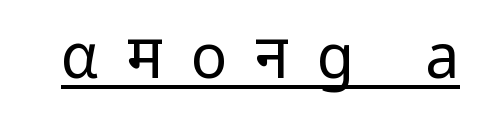
Q: Is the text bold? A: No.
Q: Is the text italic (slanted)? A: No, it is upright.
Q: Is the typeface a serif or a sans-serif typeface? A: Sans-serif.
Q: Is the text underlined? A: Yes.
Q: Is the spacing between letters normal or unusually wide? A: Unusually wide.
Q: Width (condensed, normal, or wide)? A: Normal.
Q: Stroke contrast? A: Low.
Q: x-height? A: Medium.
Q: Monospaced? A: No.
